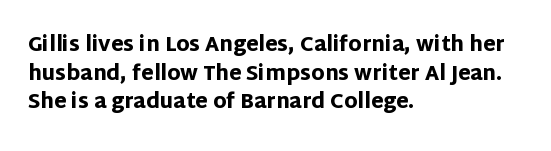
The image shows 20 px bold type, upright; set left-aligned, normal line spacing (1.43x), normal letter spacing, not underlined.
